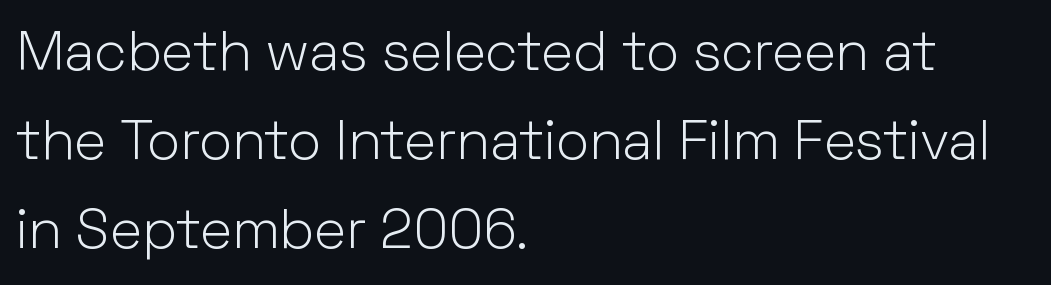
Q: Is the text bold? A: No.
Q: Is the text italic (slanted)? A: No, it is upright.
Q: Is the typeface a serif or a sans-serif typeface? A: Sans-serif.
Q: Is the text underlined? A: No.
Q: How is the paragraph aligned? A: Left-aligned.
Q: Is the spacing between letters normal or unusually wide? A: Normal.
Q: Is the spacing between lines tight, normal or loose? A: Normal.
Q: Width (condensed, normal, or wide)? A: Normal.
Q: Stroke contrast? A: Low.
Q: x-height? A: Medium.
Q: Monospaced? A: No.
